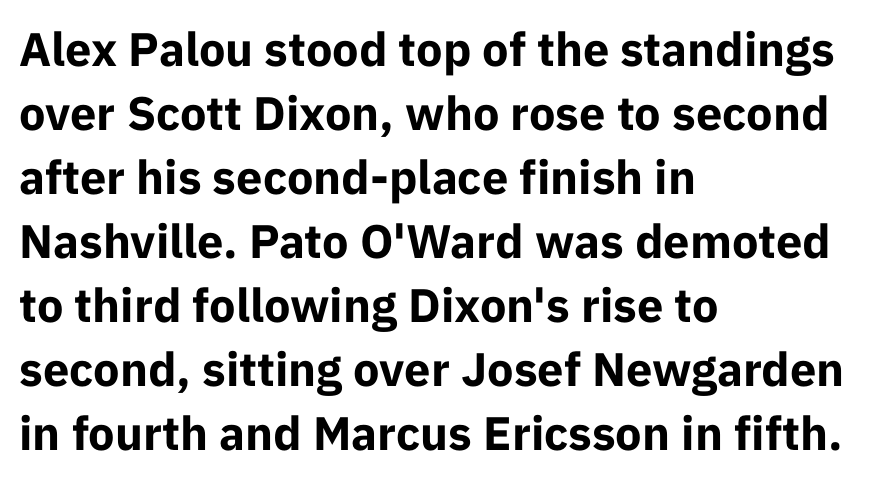
The image shows 47 px bold sans-serif type, upright; set left-aligned, normal line spacing (1.36x), normal letter spacing, not underlined; low stroke contrast and a medium x-height.
